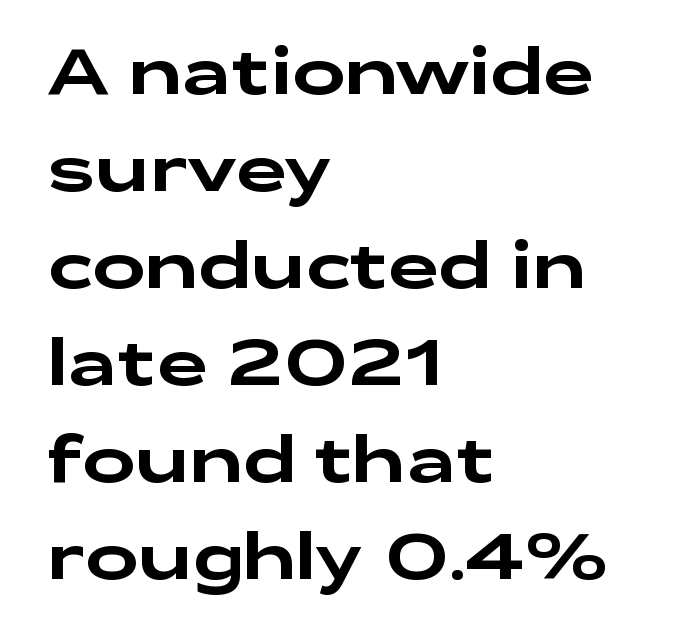
{"serif": "no", "italic": "no", "width": "wide", "stroke_contrast": "low", "x_height": "medium", "monospaced": "no", "underline": "no", "align": "left", "line_spacing": "normal", "line_spacing_ratio": 1.54, "letter_spacing": "normal", "letter_spacing_em": 0.0, "glyph_px": 63}
